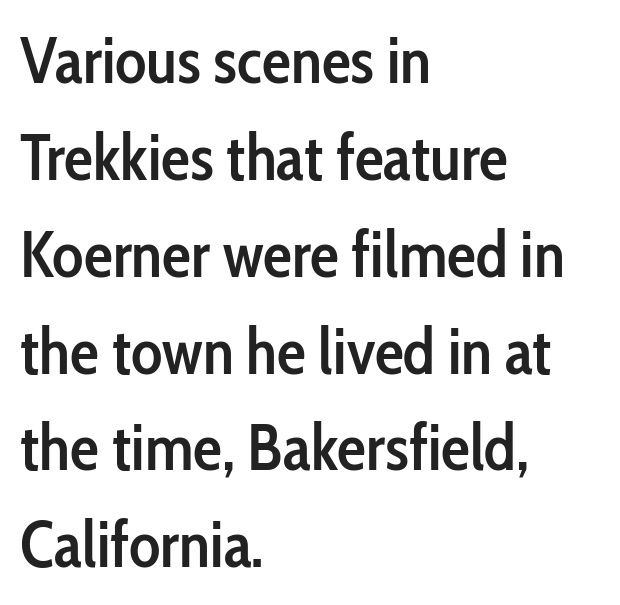
The image shows 65 px semibold, condensed sans-serif type, upright; set left-aligned, normal line spacing (1.49x), normal letter spacing, not underlined; low stroke contrast and a medium x-height.
